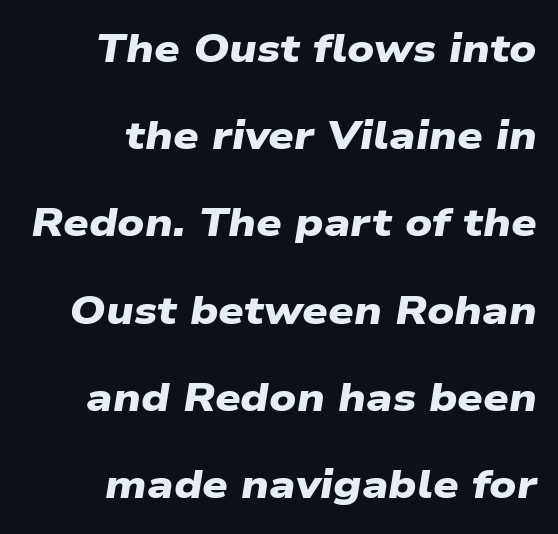
The image shows 40 px heavy, wide sans-serif type; set right-aligned, loose line spacing (2.18x), normal letter spacing, not underlined; low stroke contrast and a medium x-height.
